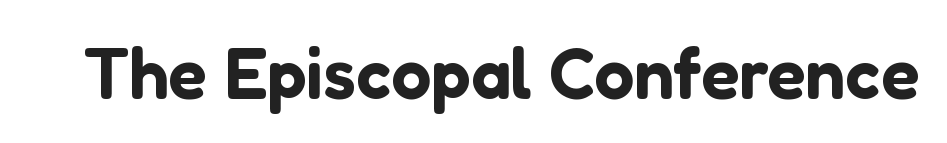
The image shows 71 px sans-serif type, upright; set normal letter spacing, not underlined; low stroke contrast and a medium x-height.
